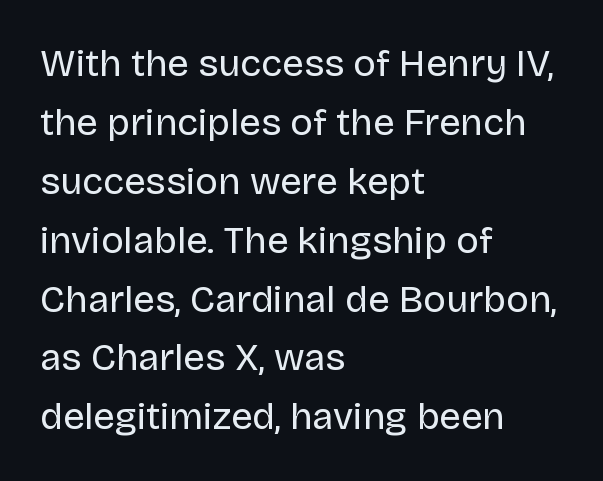
Unbolded letterforms with no extra heft. What stands out about the letter spacing? Nothing — it is the standard amount. The face used here is a sans, in the tradition of grotesques and geometrics. The vertical gap from one line to the next is medium. Plain, unruled lines of type.
